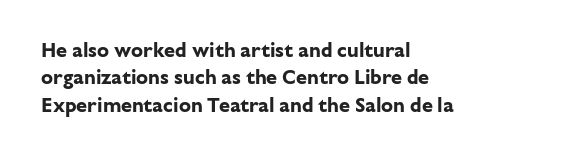
The image shows 20 px bold type, upright; set left-aligned, normal line spacing (1.37x), normal letter spacing, not underlined.
